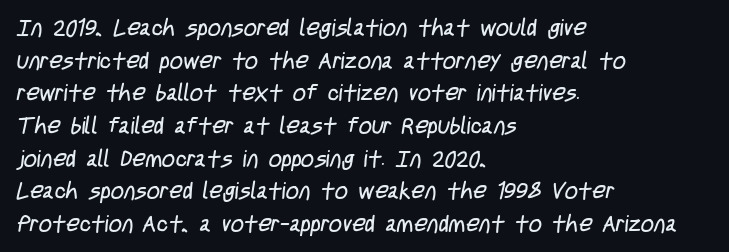
The image shows 23 px text type; set left-aligned, normal line spacing (1.42x), normal letter spacing, not underlined.
